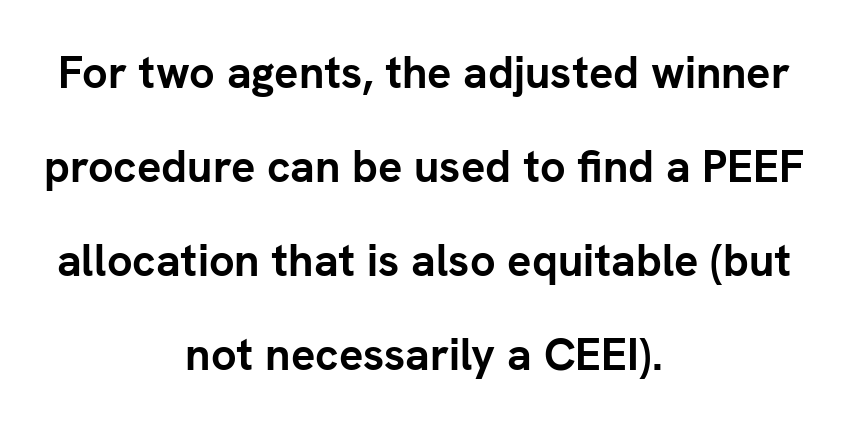
The image shows 45 px semibold sans-serif type, upright; set centered, loose line spacing (2.09x), normal letter spacing, not underlined; low stroke contrast and a medium x-height.
